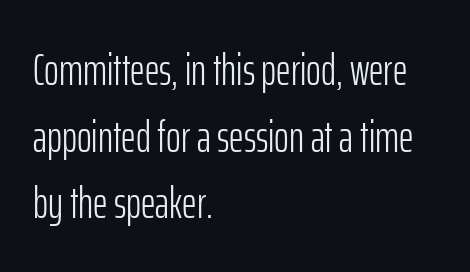
The image shows 45 px light, condensed sans-serif type, upright; set left-aligned, normal line spacing (1.48x), normal letter spacing, not underlined; low stroke contrast and a medium x-height.
